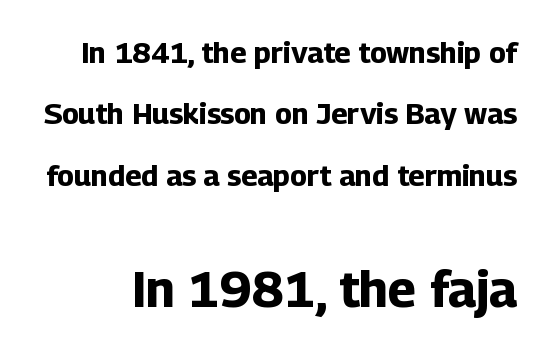
Q: Is the text bold? A: Yes.
Q: Is the text italic (slanted)? A: No, it is upright.
Q: Is the typeface a serif or a sans-serif typeface? A: Sans-serif.
Q: Is the text underlined? A: No.
Q: Is the spacing between letters normal or unusually wide? A: Normal.
Q: Is the spacing between lines tight, normal or loose? A: Loose.
Q: Which block of text is set in a larger size, the first (top) or the second (bottom)? A: The second (bottom) one.
Q: Width (condensed, normal, or wide)? A: Normal.
Q: Stroke contrast? A: Low.
Q: x-height? A: Medium.
Q: Monospaced? A: No.
